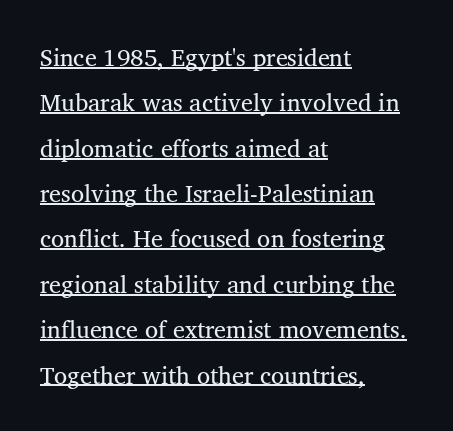
The image shows 24 px text type, upright; set left-aligned, line spacing 1.89x, normal letter spacing, underlined.
